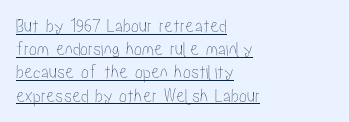
The image shows 20 px text type, upright; set left-aligned, line spacing 1.16x, normal letter spacing, underlined.
